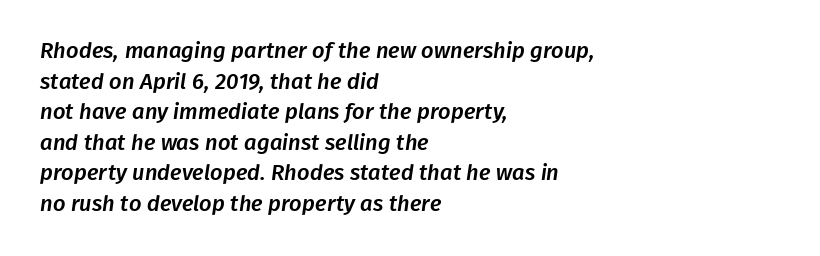
Q: Is the text underlined? A: No.
Q: How is the paragraph aligned? A: Left-aligned.
Q: Is the spacing between letters normal or unusually wide? A: Normal.
Q: Is the spacing between lines tight, normal or loose? A: Normal.
